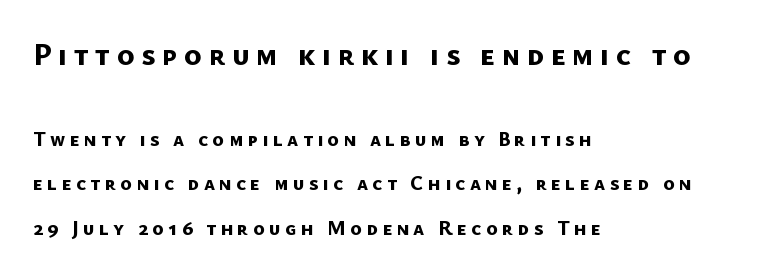
Line starts are locked; line ends wander. Descender tails drop into unmarked territory. One glance says open: line gaps are wider than usual. You could not count columns in this text — the font is proportionally spaced. Students, note that the glyphs here are deliberately spaced far apart. Chunky letters — that's bold for sure.
